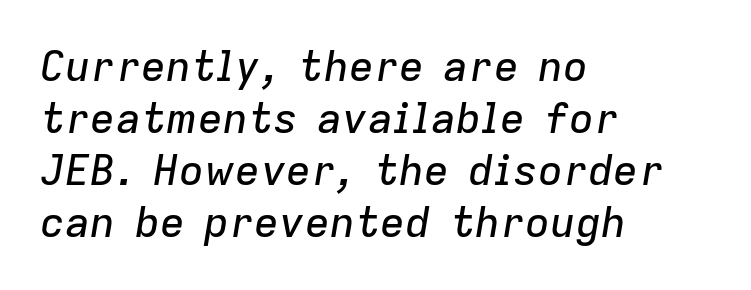
The passage shown is typed in a proportional face where columns would drift. The rag falls on the right side of this text block. The baseline area is clear. Italic? Definitely — the glyphs are oblique. Honestly, the letter spacing is just normal — you wouldn't notice it.
